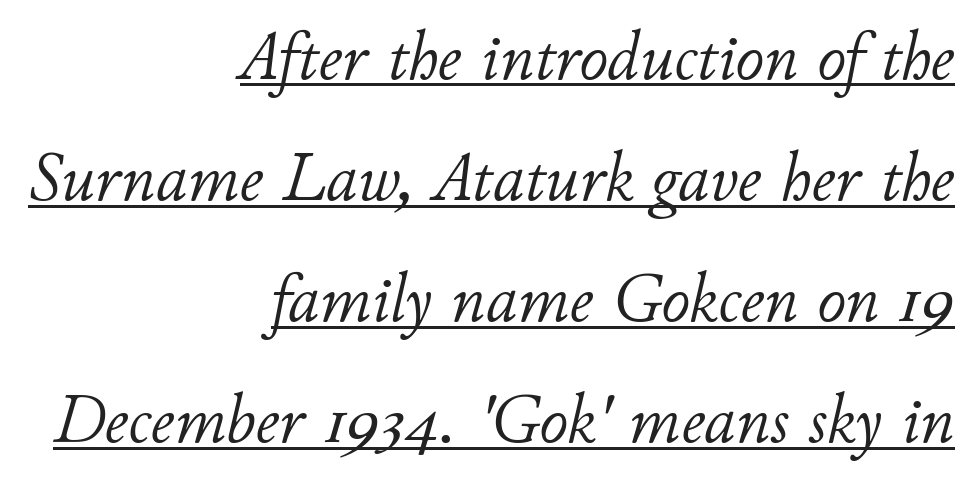
{"italic": "yes", "lean": "right", "slant_degrees": 11, "bold": "no", "weight": "light", "width": "normal", "stroke_contrast": "low", "x_height": "small", "monospaced": "no", "underline": "yes", "align": "right", "line_spacing_ratio": 1.73, "letter_spacing": "normal", "letter_spacing_em": 0.0, "glyph_px": 70}
